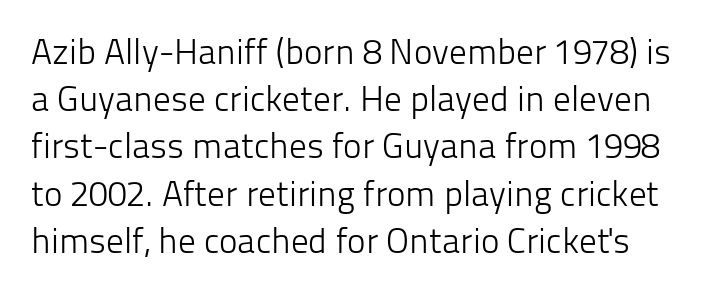
{"serif": "no", "italic": "no", "bold": "no", "weight": "light", "width": "normal", "stroke_contrast": "low", "x_height": "medium", "monospaced": "no", "underline": "no", "line_spacing": "normal", "line_spacing_ratio": 1.35, "letter_spacing": "normal", "letter_spacing_em": 0.0, "glyph_px": 35}
